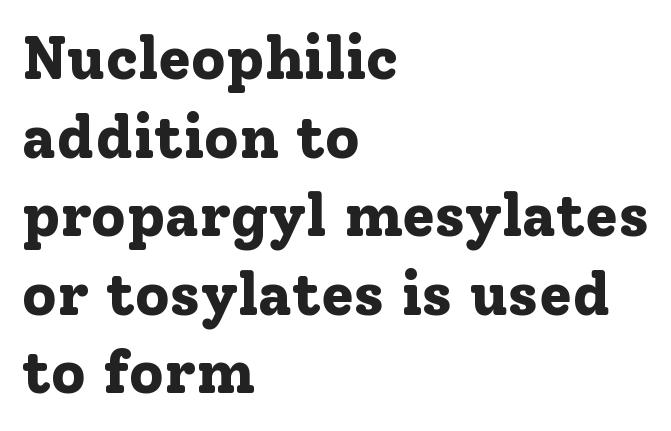
All the whitespace from short lines collects on the right. Each row of text sits above clean, open space. These words are printed bold, with thick strokes throughout. The letters stand upright; this is a roman face.
